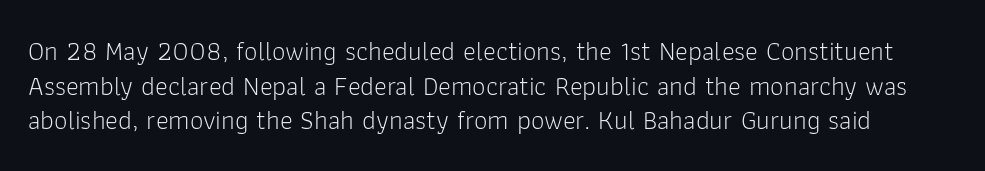
{"italic": "no", "bold": "no", "underline": "no", "line_spacing": "normal", "line_spacing_ratio": 1.28, "letter_spacing": "normal", "letter_spacing_em": 0.0, "glyph_px": 27}
